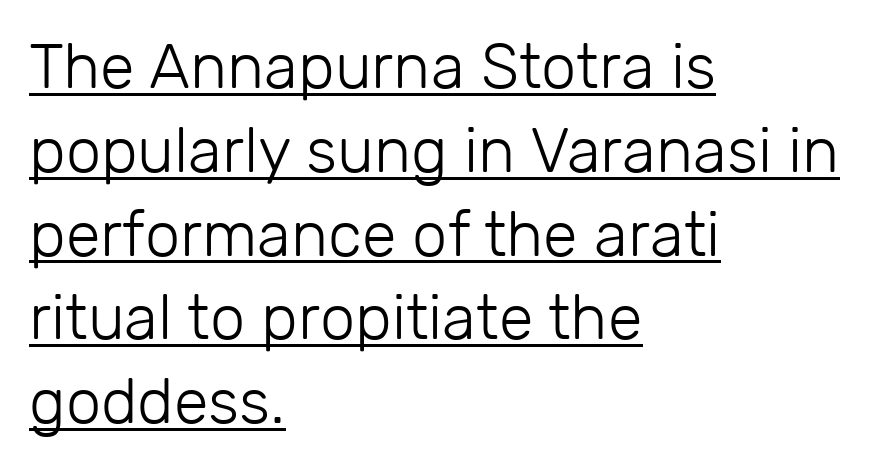
Q: Is the text bold? A: No.
Q: Is the text italic (slanted)? A: No, it is upright.
Q: Is the typeface a serif or a sans-serif typeface? A: Sans-serif.
Q: Is the text underlined? A: Yes.
Q: How is the paragraph aligned? A: Left-aligned.
Q: Is the spacing between letters normal or unusually wide? A: Normal.
Q: Is the spacing between lines tight, normal or loose? A: Normal.
Q: Width (condensed, normal, or wide)? A: Normal.
Q: Stroke contrast? A: Low.
Q: x-height? A: Medium.
Q: Monospaced? A: No.
